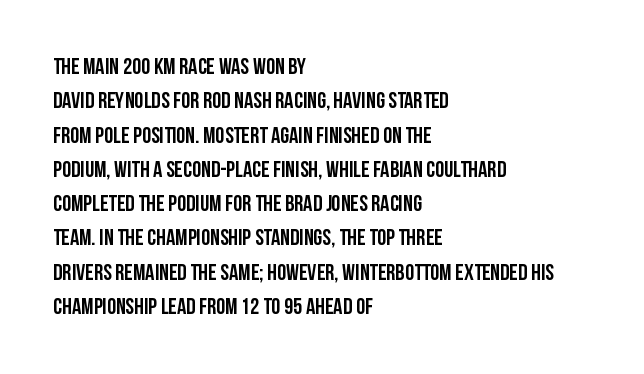
Q: Is the text italic (slanted)? A: No, it is upright.
Q: Is the text underlined? A: No.
Q: How is the paragraph aligned? A: Left-aligned.
Q: Is the spacing between letters normal or unusually wide? A: Normal.
Q: Is the spacing between lines tight, normal or loose? A: Normal.
